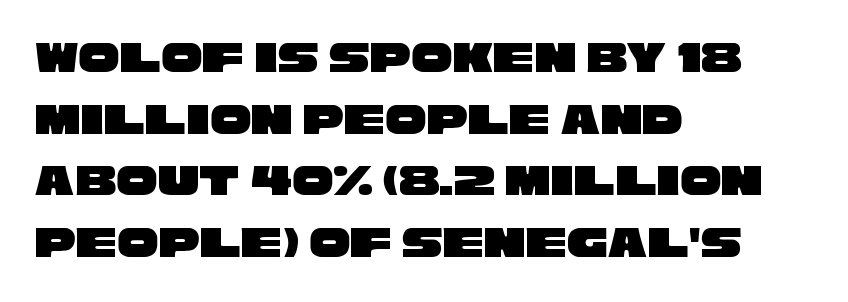
{"serif": "no", "width": "wide", "stroke_contrast": "low", "x_height": "large", "monospaced": "no", "underline": "no", "align": "left", "line_spacing": "normal", "line_spacing_ratio": 1.34, "letter_spacing": "normal", "letter_spacing_em": 0.0, "glyph_px": 46}
